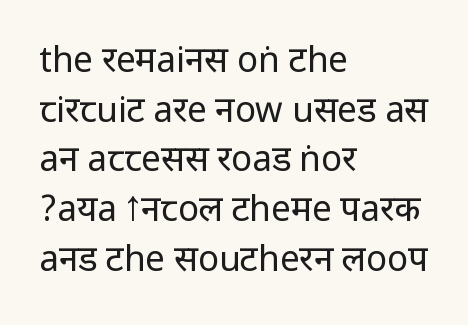
These lines are composed in type without serifs. Standard letterfit; no display-style spreading of the glyphs. Stems here are at most as thick as an everyday book face. The gap between lines stays unmarked. This sample is left-justified, so line endings fall wherever the words run out. The specimen reads as upright at a glance.
